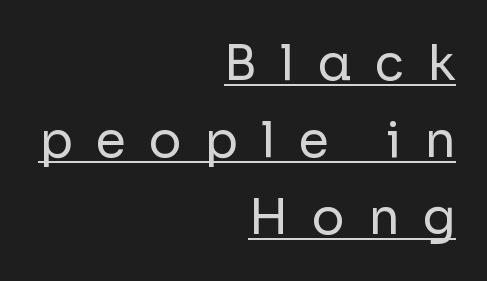
{"serif": "no", "italic": "no", "bold": "no", "weight": "regular", "width": "normal", "stroke_contrast": "low", "x_height": "medium", "monospaced": "no", "underline": "yes", "align": "right", "line_spacing": "normal", "line_spacing_ratio": 1.57, "letter_spacing": "wide", "letter_spacing_em": 0.47, "glyph_px": 49}
